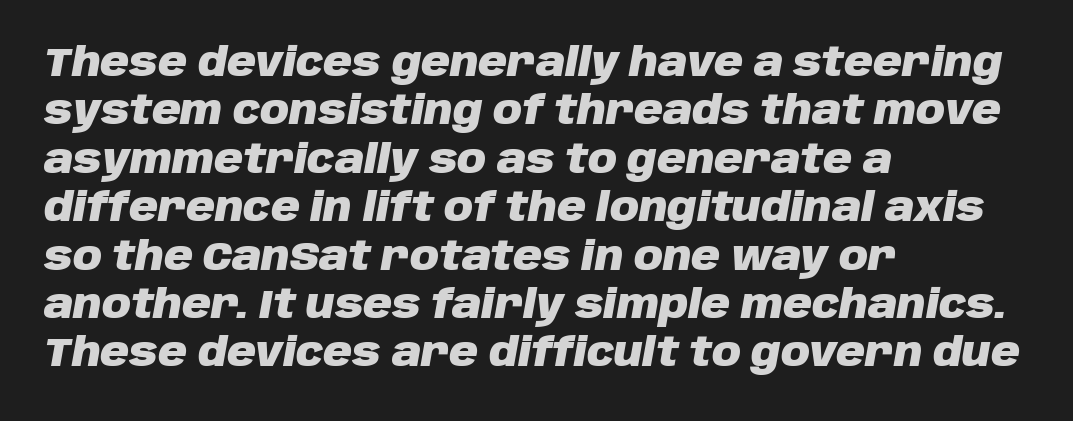
Q: Is the text bold? A: Yes.
Q: Is the text italic (slanted)? A: Yes, it leans right by about 10 degrees.
Q: Is the text underlined? A: No.
Q: How is the paragraph aligned? A: Left-aligned.
Q: Is the spacing between letters normal or unusually wide? A: Normal.
Q: Width (condensed, normal, or wide)? A: Normal.
Q: Stroke contrast? A: Low.
Q: x-height? A: Large.
Q: Monospaced? A: No.
